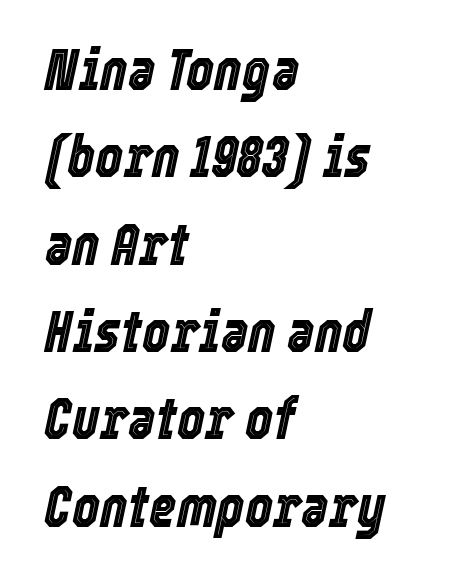
The lines in this sample share a left origin and differ only in where they stop. The face used here is proportionally spaced, like ordinary book or web type. The baseline area is clear. Vertical spacing — default.
